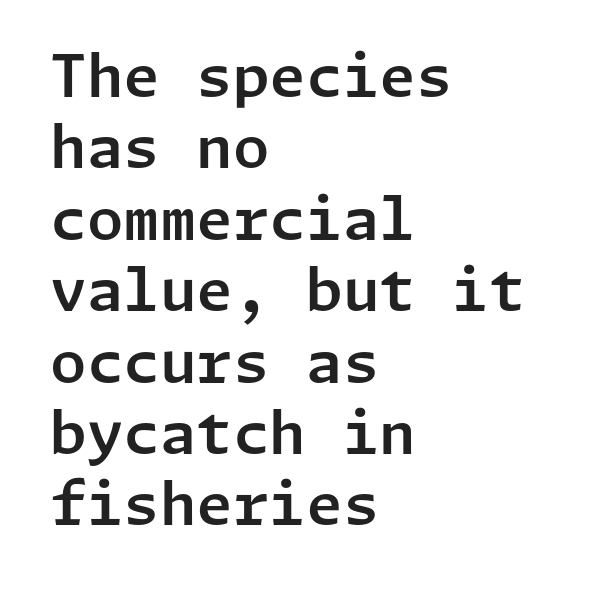
Q: Is the text italic (slanted)? A: No, it is upright.
Q: Is the typeface a serif or a sans-serif typeface? A: Sans-serif.
Q: Is the text underlined? A: No.
Q: How is the paragraph aligned? A: Left-aligned.
Q: Is the spacing between letters normal or unusually wide? A: Normal.
Q: Width (condensed, normal, or wide)? A: Normal.
Q: Stroke contrast? A: Low.
Q: x-height? A: Medium.
